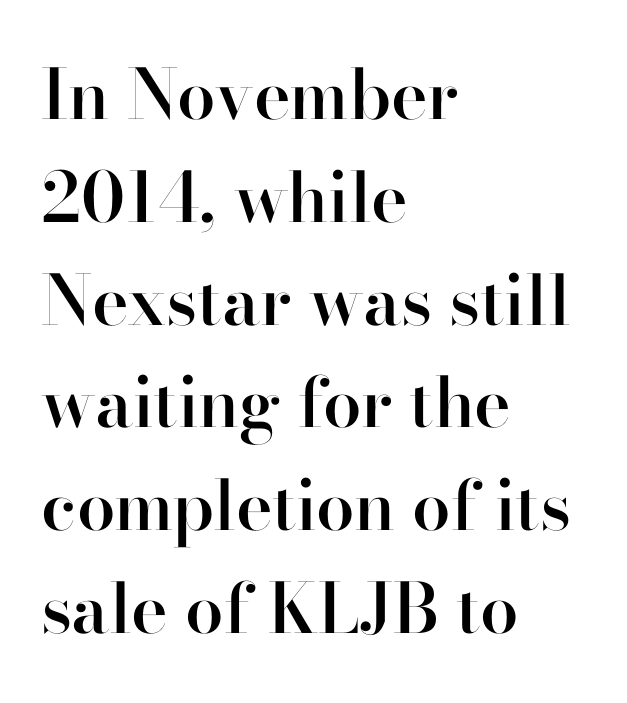
Q: Is the text bold? A: Semi-bold.
Q: Is the text italic (slanted)? A: No, it is upright.
Q: Is the typeface a serif or a sans-serif typeface? A: Serif.
Q: Is the text underlined? A: No.
Q: How is the paragraph aligned? A: Left-aligned.
Q: Is the spacing between letters normal or unusually wide? A: Normal.
Q: Is the spacing between lines tight, normal or loose? A: Normal.
Q: Width (condensed, normal, or wide)? A: Normal.
Q: Stroke contrast? A: High.
Q: x-height? A: Small.
Q: Monospaced? A: No.
